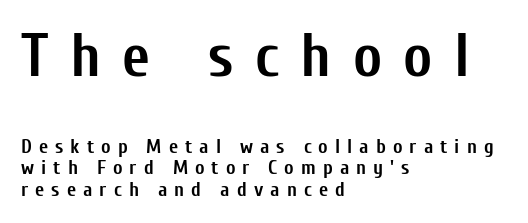
Q: Is the text bold? A: Yes.
Q: Is the text italic (slanted)? A: No, it is upright.
Q: Is the typeface a serif or a sans-serif typeface? A: Sans-serif.
Q: Is the text underlined? A: No.
Q: How is the paragraph aligned? A: Left-aligned.
Q: Is the spacing between letters normal or unusually wide? A: Unusually wide.
Q: Is the spacing between lines tight, normal or loose? A: Tight.
Q: Which block of text is set in a larger size, the first (top) or the second (bottom)? A: The first (top) one.
Q: Width (condensed, normal, or wide)? A: Condensed.
Q: Stroke contrast? A: Low.
Q: x-height? A: Medium.
Q: Monospaced? A: No.
